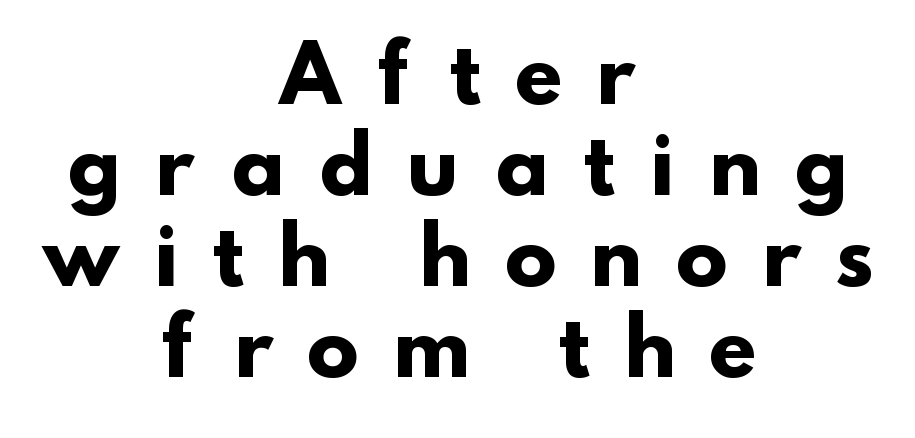
Q: Is the text bold? A: Yes.
Q: Is the typeface a serif or a sans-serif typeface? A: Sans-serif.
Q: Is the text underlined? A: No.
Q: How is the paragraph aligned? A: Centered.
Q: Is the spacing between letters normal or unusually wide? A: Unusually wide.
Q: Width (condensed, normal, or wide)? A: Normal.
Q: Stroke contrast? A: Low.
Q: x-height? A: Small.
Q: Monospaced? A: No.
